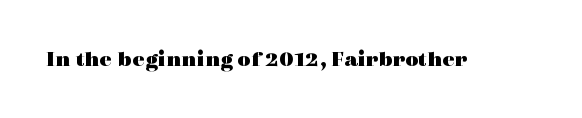
Notice how thick the strokes are: this is what a full bold looks like. In terms of letterspacing, this is plain default setting. The specimen omits any rule beneath the text block's lines. The lettering stays uniformly vertical, giving the passage a roman look.
